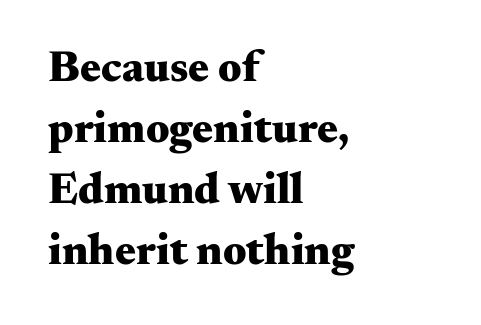
{"serif": "yes", "italic": "no", "bold": "yes", "weight": "heavy", "width": "wide", "stroke_contrast": "medium", "x_height": "small", "monospaced": "no", "underline": "no", "align": "left", "line_spacing": "normal", "line_spacing_ratio": 1.39, "letter_spacing": "normal", "letter_spacing_em": 0.0, "glyph_px": 44}
